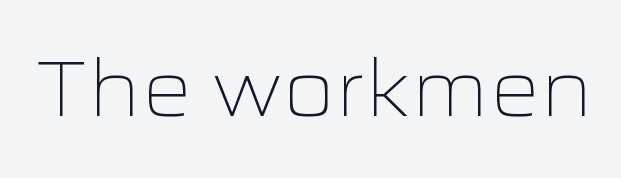
The image shows 78 px light, wide sans-serif type, upright; set normal letter spacing, not underlined; low stroke contrast and a medium x-height.
